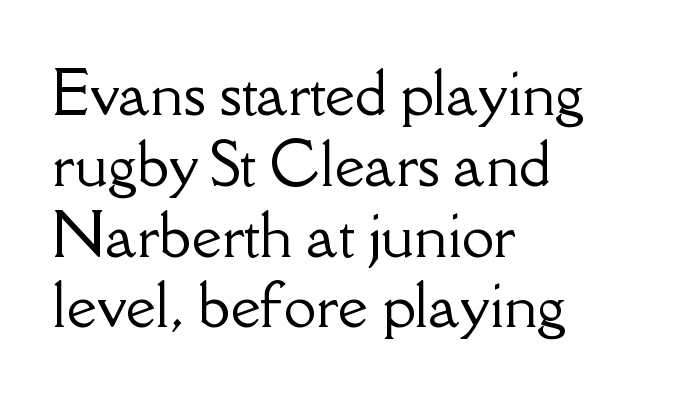
Q: Is the text italic (slanted)? A: No, it is upright.
Q: Is the typeface a serif or a sans-serif typeface? A: Serif.
Q: Is the text underlined? A: No.
Q: How is the paragraph aligned? A: Left-aligned.
Q: Is the spacing between letters normal or unusually wide? A: Normal.
Q: Width (condensed, normal, or wide)? A: Normal.
Q: Stroke contrast? A: Low.
Q: x-height? A: Small.
Q: Monospaced? A: No.
